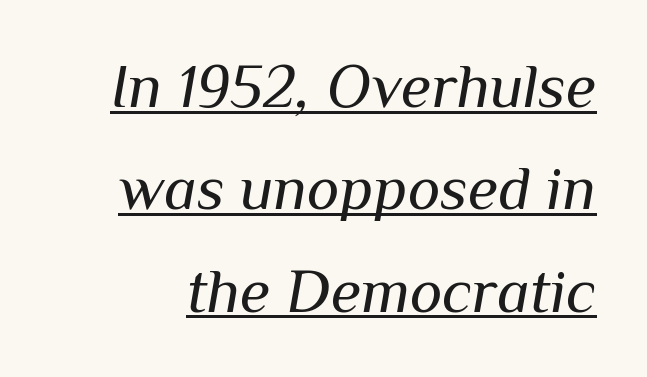
{"italic": "yes", "lean": "right", "slant_degrees": 10, "bold": "no", "weight": "regular", "width": "normal", "stroke_contrast": "medium", "x_height": "medium", "monospaced": "no", "underline": "yes", "line_spacing": "normal", "line_spacing_ratio": 1.65, "letter_spacing": "normal", "letter_spacing_em": 0.0, "glyph_px": 62}
